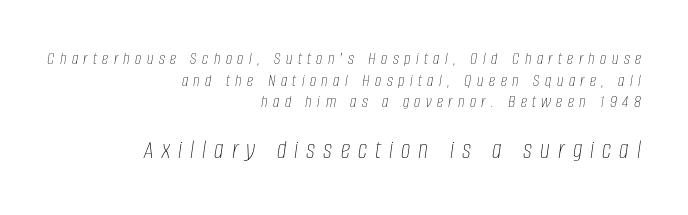
{"italic": "yes", "lean": "right", "slant_degrees": 8, "bold": "no", "underline": "no", "align": "right", "line_spacing_ratio": 1.2, "letter_spacing": "wide", "letter_spacing_em": 0.3, "larger_block": "second", "size_ratio": 1.5, "glyph_px": 27}
